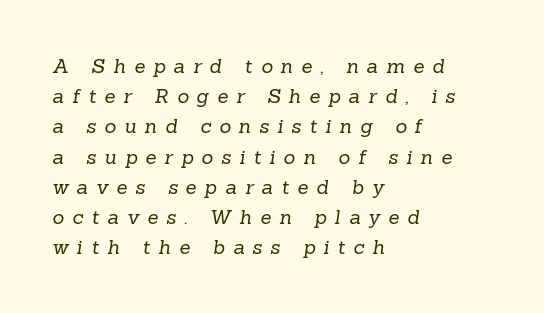
{"bold": "no", "underline": "no", "align": "left", "line_spacing": "normal", "line_spacing_ratio": 1.51, "letter_spacing": "wide", "letter_spacing_em": 0.41, "glyph_px": 20}
